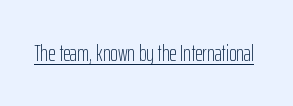
The image shows 23 px text type, upright; set normal letter spacing, underlined.
